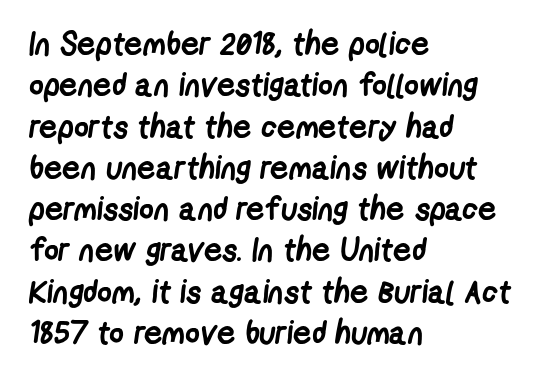
Q: Is the text bold? A: Yes.
Q: Is the typeface a serif or a sans-serif typeface? A: Sans-serif.
Q: Is the text underlined? A: No.
Q: How is the paragraph aligned? A: Left-aligned.
Q: Is the spacing between letters normal or unusually wide? A: Normal.
Q: Is the spacing between lines tight, normal or loose? A: Normal.
Q: Width (condensed, normal, or wide)? A: Condensed.
Q: Stroke contrast? A: Low.
Q: x-height? A: Medium.
Q: Monospaced? A: No.
